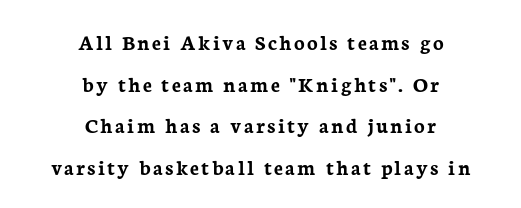
Q: Is the text bold? A: Yes.
Q: Is the text italic (slanted)? A: No, it is upright.
Q: Is the text underlined? A: No.
Q: How is the paragraph aligned? A: Centered.
